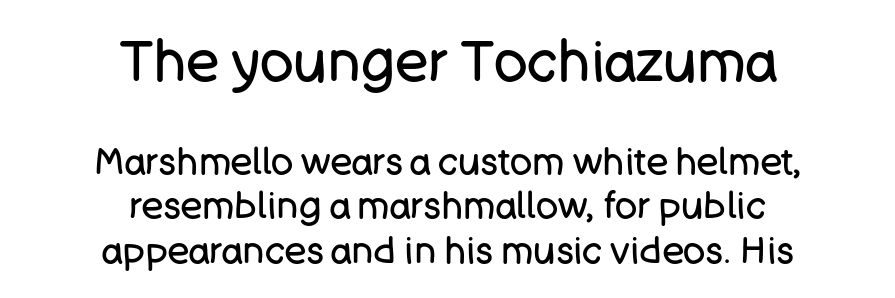
The image shows 56 px regular-weight sans-serif type, upright; set centered, line spacing 1.2x, normal letter spacing, not underlined; the first (top) block is 1.51x larger; low stroke contrast and a large x-height.
